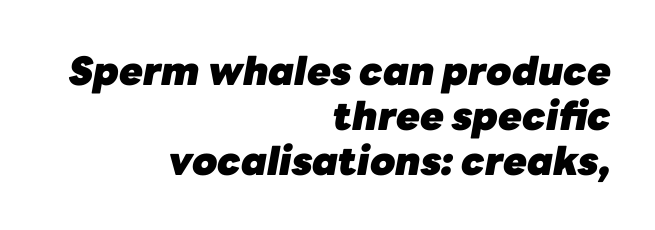
Q: Is the text bold? A: Yes.
Q: Is the text italic (slanted)? A: Yes, it leans right by about 10 degrees.
Q: Is the text underlined? A: No.
Q: How is the paragraph aligned? A: Right-aligned.
Q: Is the spacing between letters normal or unusually wide? A: Normal.
Q: Is the spacing between lines tight, normal or loose? A: Tight.
Q: Width (condensed, normal, or wide)? A: Normal.
Q: Stroke contrast? A: Low.
Q: x-height? A: Medium.
Q: Monospaced? A: No.
